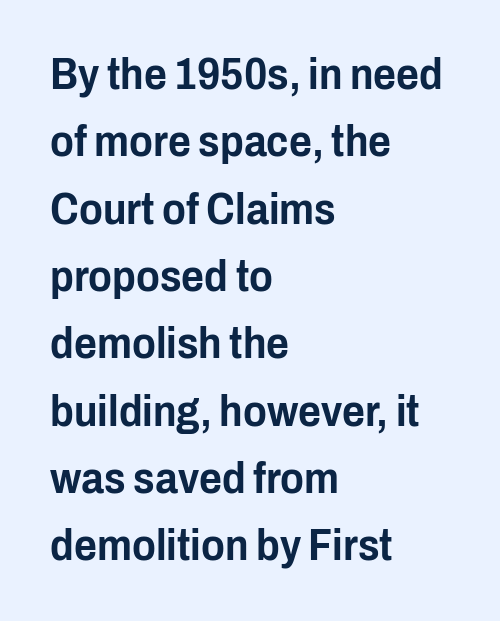
Q: Is the text italic (slanted)? A: No, it is upright.
Q: Is the typeface a serif or a sans-serif typeface? A: Sans-serif.
Q: Is the text underlined? A: No.
Q: How is the paragraph aligned? A: Left-aligned.
Q: Is the spacing between letters normal or unusually wide? A: Normal.
Q: Is the spacing between lines tight, normal or loose? A: Normal.
Q: Width (condensed, normal, or wide)? A: Condensed.
Q: Stroke contrast? A: Low.
Q: x-height? A: Medium.
Q: Monospaced? A: No.
